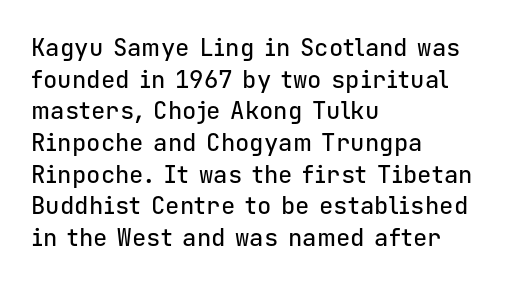
The image shows 24 px text type, upright; set left-aligned, normal line spacing (1.32x), normal letter spacing, not underlined.
